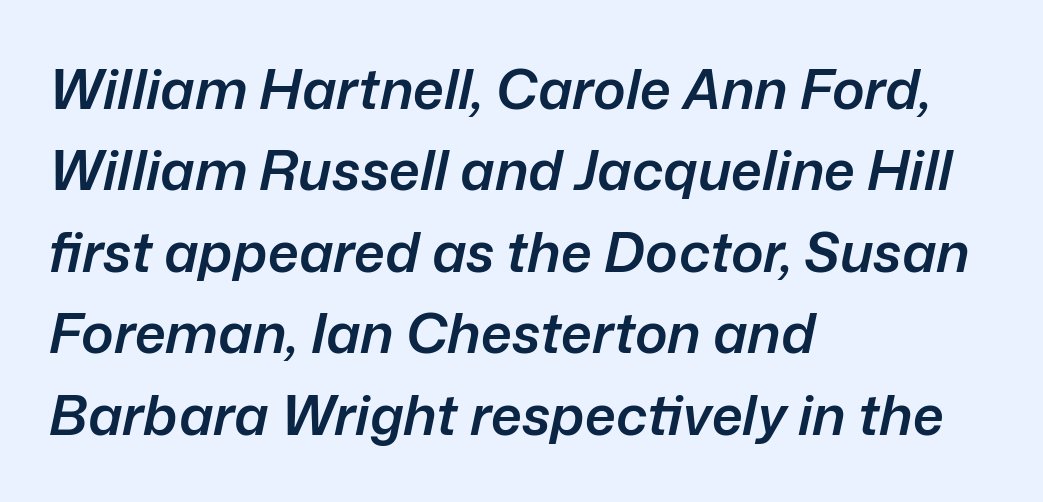
Q: Is the text bold? A: Semi-bold.
Q: Is the text italic (slanted)? A: Yes, it leans right by about 12 degrees.
Q: Is the text underlined? A: No.
Q: How is the paragraph aligned? A: Left-aligned.
Q: Is the spacing between letters normal or unusually wide? A: Normal.
Q: Is the spacing between lines tight, normal or loose? A: Normal.
Q: Width (condensed, normal, or wide)? A: Normal.
Q: Stroke contrast? A: Low.
Q: x-height? A: Medium.
Q: Monospaced? A: No.
